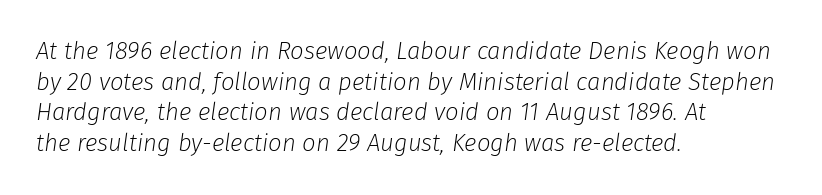
Q: Is the text bold? A: No.
Q: Is the text italic (slanted)? A: Yes, it leans right by about 8 degrees.
Q: Is the text underlined? A: No.
Q: How is the paragraph aligned? A: Left-aligned.
Q: Is the spacing between letters normal or unusually wide? A: Normal.
Q: Is the spacing between lines tight, normal or loose? A: Normal.
